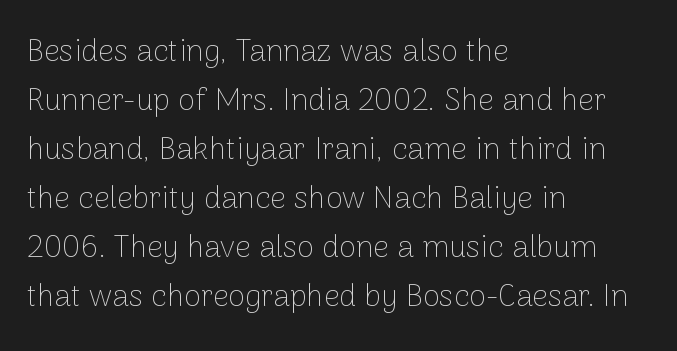
{"serif": "no", "italic": "no", "bold": "no", "weight": "thin", "width": "normal", "stroke_contrast": "low", "x_height": "medium", "monospaced": "no", "underline": "no", "align": "left", "line_spacing": "normal", "line_spacing_ratio": 1.58, "letter_spacing": "normal", "letter_spacing_em": 0.0, "glyph_px": 31}
